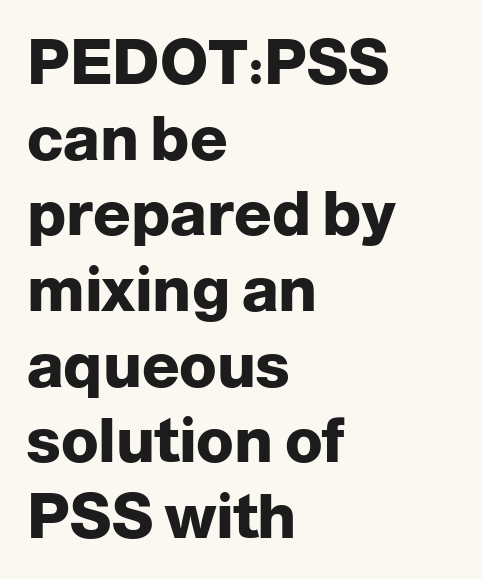
{"serif": "no", "italic": "no", "bold": "yes", "weight": "heavy", "width": "normal", "stroke_contrast": "low", "x_height": "medium", "monospaced": "no", "underline": "no", "align": "left", "line_spacing_ratio": 1.22, "letter_spacing": "normal", "letter_spacing_em": 0.0, "glyph_px": 62}
